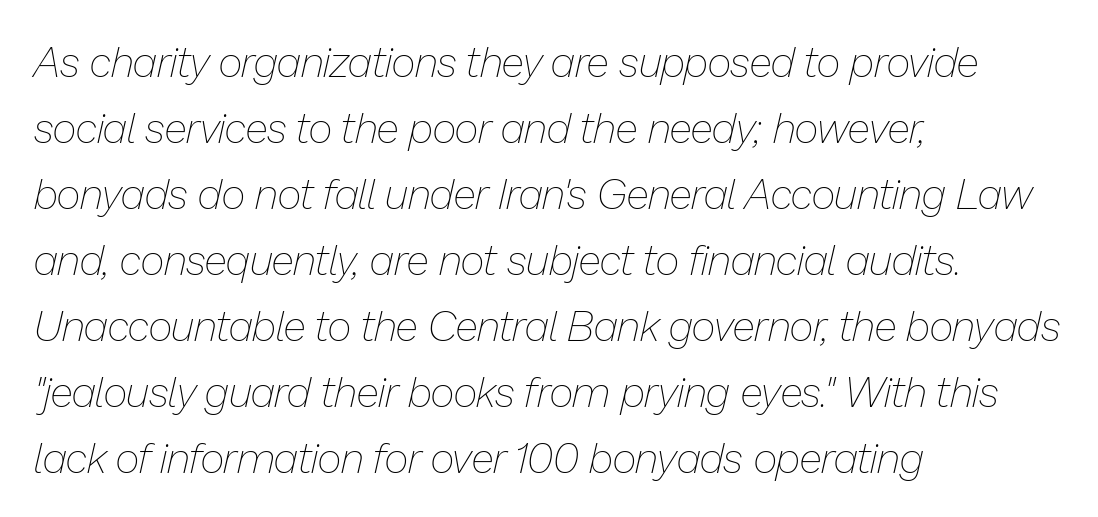
Q: Is the text bold? A: No.
Q: Is the text italic (slanted)? A: Yes, it leans right by about 13 degrees.
Q: Is the text underlined? A: No.
Q: How is the paragraph aligned? A: Left-aligned.
Q: Is the spacing between letters normal or unusually wide? A: Normal.
Q: Is the spacing between lines tight, normal or loose? A: Normal.
Q: Width (condensed, normal, or wide)? A: Normal.
Q: Stroke contrast? A: Low.
Q: x-height? A: Medium.
Q: Monospaced? A: No.
